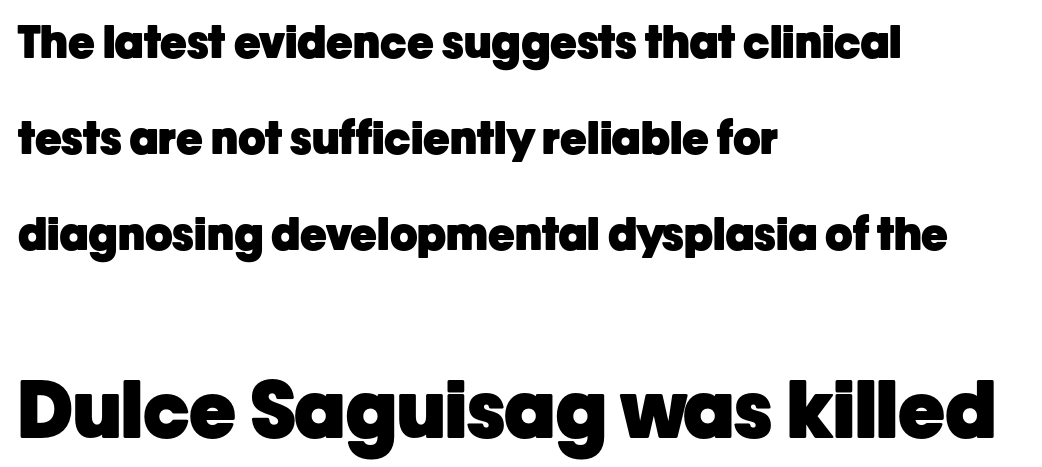
Decoration check: the copy has no underline. The letters are bold, with thick, heavy strokes. One-word summary of the alignment: left. A great deal of white space separates one row of letters from the next. A roman cut, with each character standing at attention. You could call the tracking neutral — neither tight nor loose.
